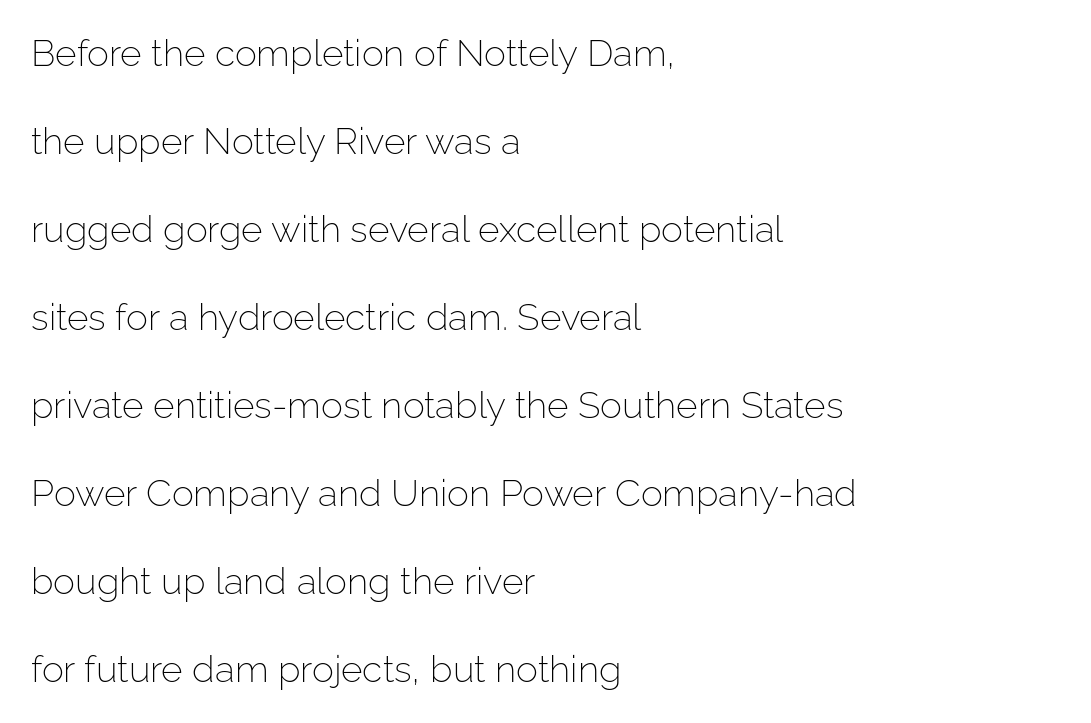
{"serif": "no", "italic": "no", "bold": "no", "weight": "light", "width": "normal", "stroke_contrast": "low", "x_height": "medium", "monospaced": "no", "underline": "no", "align": "left", "line_spacing": "loose", "line_spacing_ratio": 2.38, "letter_spacing": "normal", "letter_spacing_em": 0.0, "glyph_px": 37}
